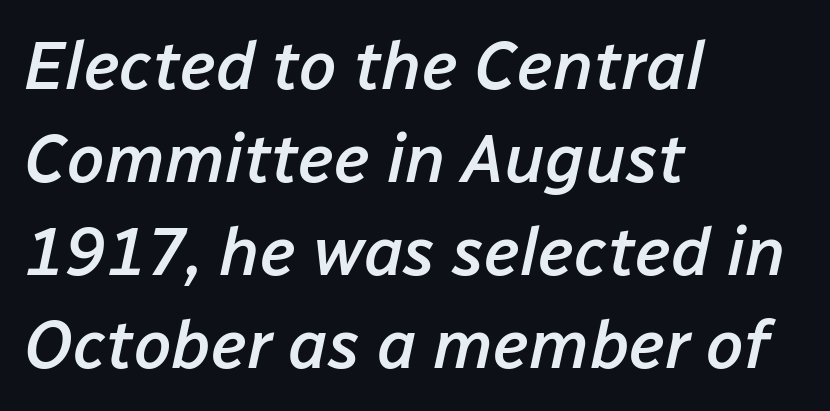
{"italic": "yes", "lean": "right", "slant_degrees": 12, "bold": "semi", "weight": "semibold", "width": "normal", "stroke_contrast": "low", "x_height": "medium", "monospaced": "no", "underline": "no", "align": "left", "line_spacing": "normal", "line_spacing_ratio": 1.37, "letter_spacing": "normal", "letter_spacing_em": 0.0, "glyph_px": 68}
